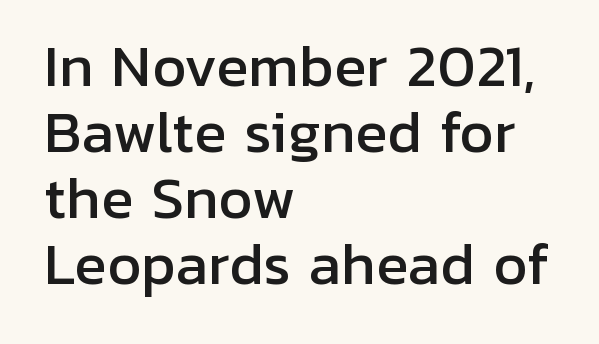
In terms of letterform style, serifs are entirely absent. The paragraph shown leans on its left margin. Honestly, the letter spacing is just normal — you wouldn't notice it. The rendering uses natural spacing where letterforms have individual widths. Clear beneath every line of the passage. Vertical strokes here are truly vertical.
